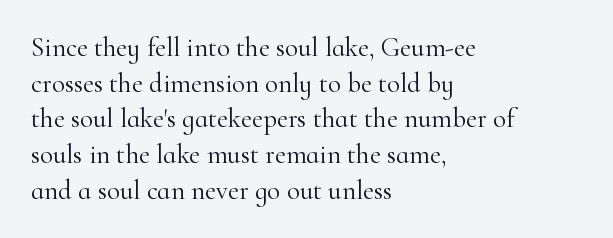
Notice how descenders clear the ascenders below comfortably — that's standard leading. Rule under the text: the space is simply empty. This rendering uses left alignment, leaving the right contour irregular. The type sits square on the baseline with zero lean. The font sits on the lighter half of the weight spectrum, regular included. The gaps between neighbouring characters are ordinary and unremarkable.
